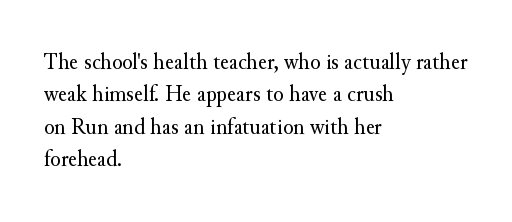
Q: Is the text bold? A: No.
Q: Is the text italic (slanted)? A: No, it is upright.
Q: Is the text underlined? A: No.
Q: How is the paragraph aligned? A: Left-aligned.
Q: Is the spacing between letters normal or unusually wide? A: Normal.
Q: Is the spacing between lines tight, normal or loose? A: Normal.
